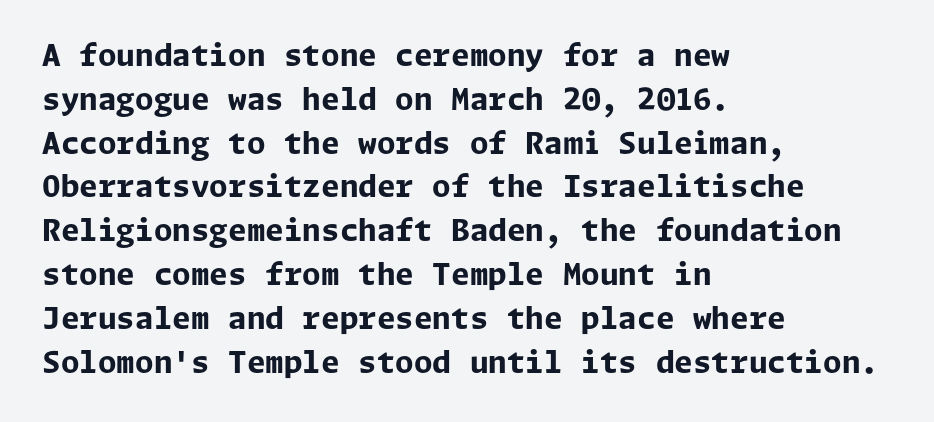
The image shows 30 px bold sans-serif type, upright; set left-aligned, normal line spacing (1.46x), normal letter spacing, not underlined; low stroke contrast and a medium x-height.
